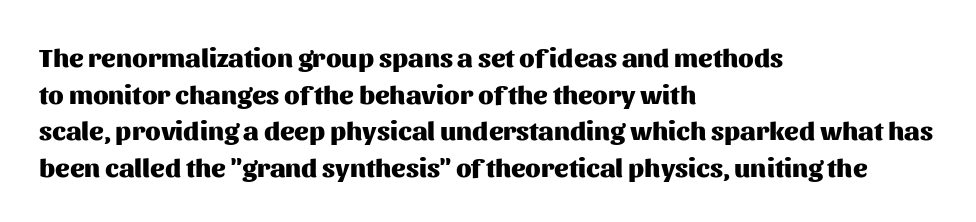
Casual observation: everything's shoved over to the left. Look at the tracking — it's just the regular setting, nothing added. The rendering uses a moderate line-height, typical for paragraphs. Decoration check: the copy has no underline. The face used here has the dense, thick strokes of a bold. The typography opts for an upright posture over an oblique one.
